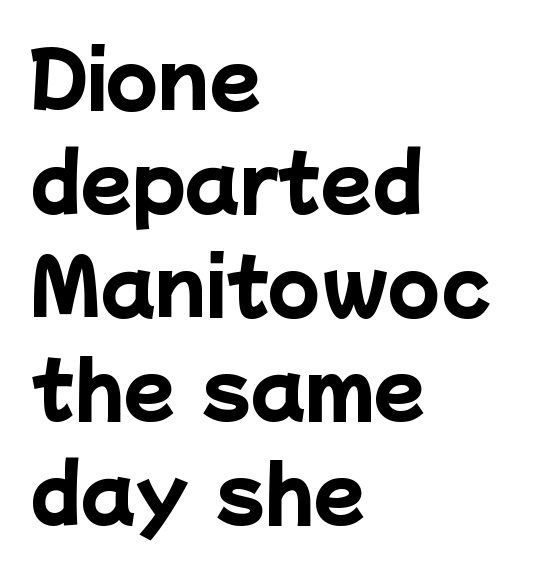
The image shows 75 px heavy sans-serif type; set left-aligned, normal line spacing (1.38x), normal letter spacing, not underlined; low stroke contrast and a medium x-height.
